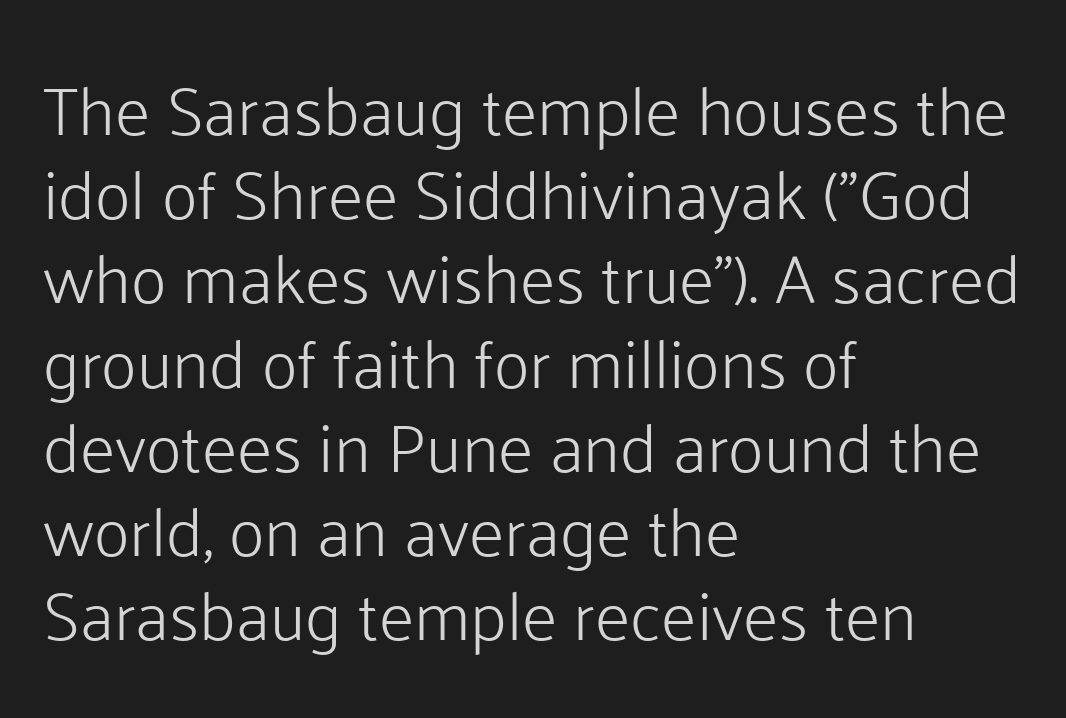
Q: Is the text bold? A: No.
Q: Is the text italic (slanted)? A: No, it is upright.
Q: Is the typeface a serif or a sans-serif typeface? A: Sans-serif.
Q: Is the text underlined? A: No.
Q: How is the paragraph aligned? A: Left-aligned.
Q: Is the spacing between letters normal or unusually wide? A: Normal.
Q: Width (condensed, normal, or wide)? A: Normal.
Q: Stroke contrast? A: Low.
Q: x-height? A: Medium.
Q: Monospaced? A: No.
